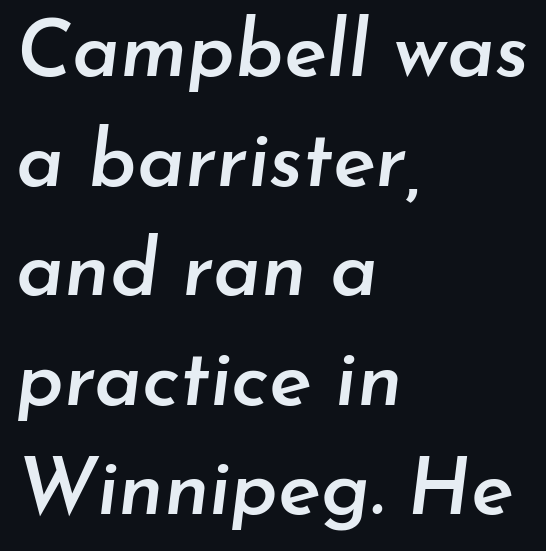
Any mark beneath the type? The region is blank. Horizontally, the lines are justified to the leading edge only. It's the slanting kind of type. These lines keep a tight, regular rhythm from letter to letter.
